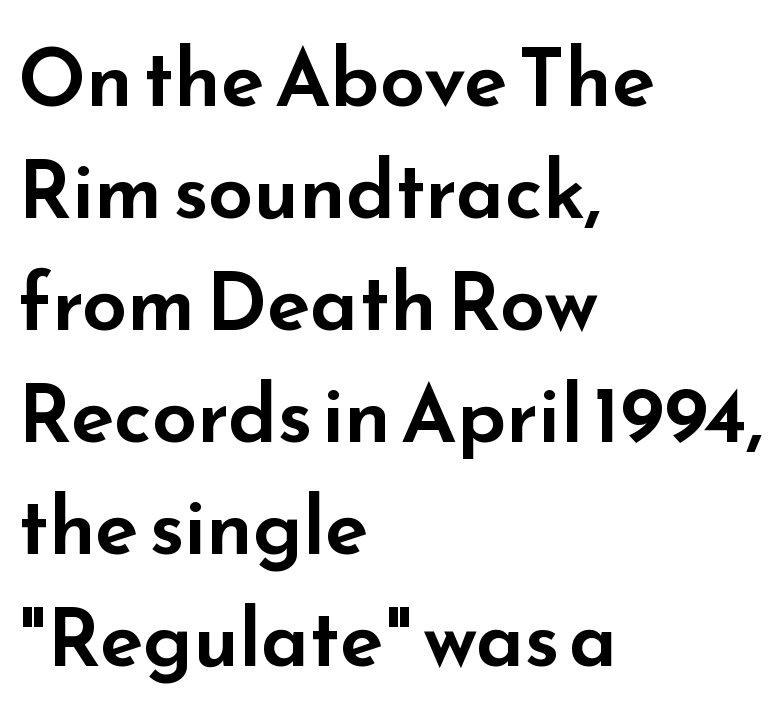
The face used here is a sans, in the tradition of grotesques and geometrics. Clear beneath every line of the passage. Nobody touched the tracking dial on this one. Notice how the passage keeps a crisp vertical edge on the left only.
